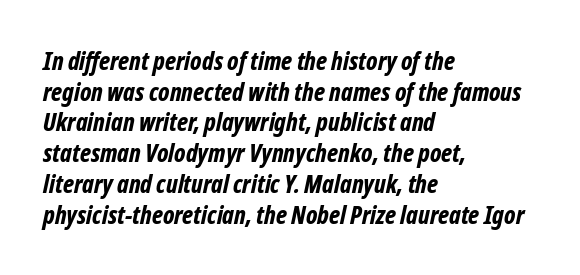
Q: Is the text bold? A: Yes.
Q: Is the text italic (slanted)? A: Yes, it leans right by about 12 degrees.
Q: Is the text underlined? A: No.
Q: How is the paragraph aligned? A: Left-aligned.
Q: Is the spacing between letters normal or unusually wide? A: Normal.
